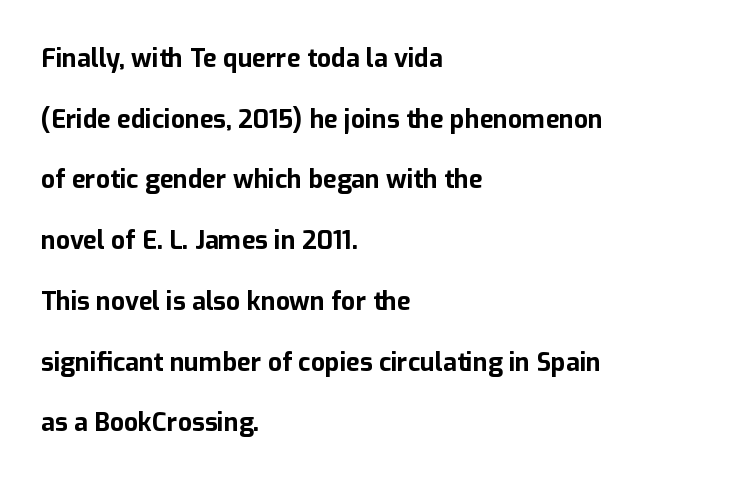
{"italic": "no", "bold": "yes", "underline": "no", "align": "left", "line_spacing": "loose", "line_spacing_ratio": 2.43, "letter_spacing": "normal", "letter_spacing_em": 0.0, "glyph_px": 25}
